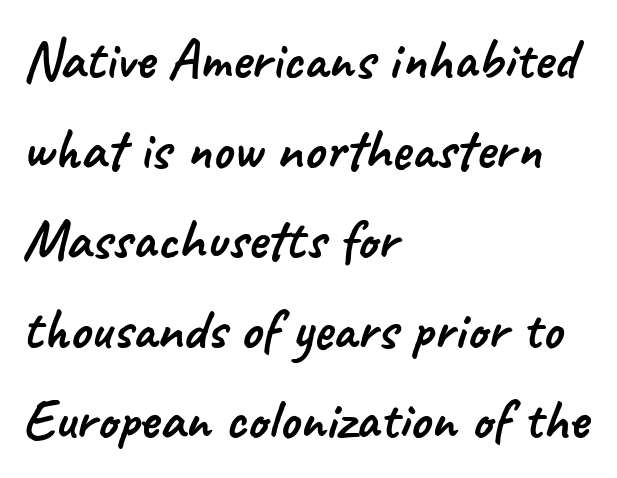
The font family rendered here belongs to the sans-serif group. Tracking here is standard; glyphs follow each other at the usual distance. Where is the straight margin? On the left. Check under the words: just untouched page. One glance says typical: line gaps are just what's usual.
